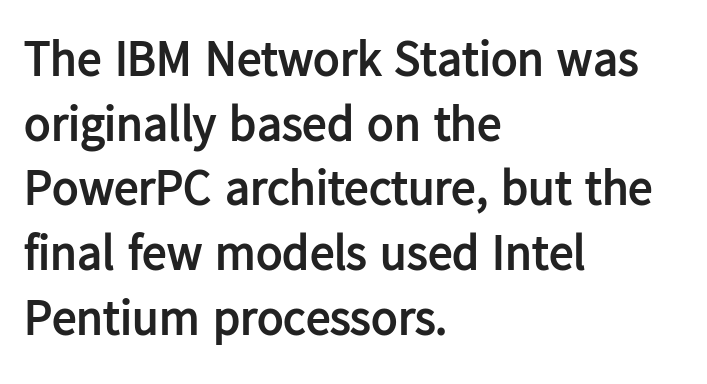
{"serif": "no", "italic": "no", "bold": "yes", "weight": "semibold", "width": "normal", "stroke_contrast": "low", "x_height": "medium", "monospaced": "no", "underline": "no", "align": "left", "line_spacing": "normal", "line_spacing_ratio": 1.32, "letter_spacing": "normal", "letter_spacing_em": 0.0, "glyph_px": 49}
